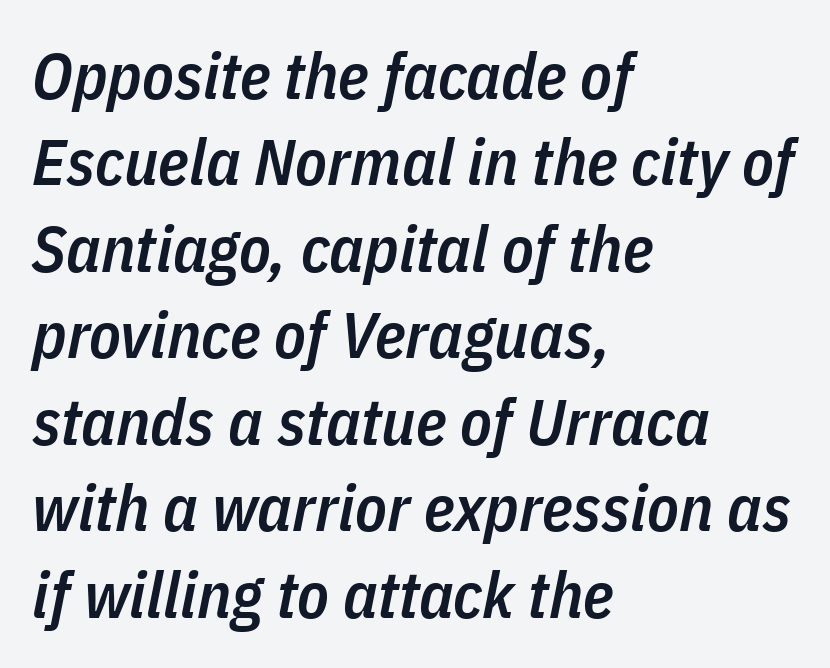
The typography opts for an oblique posture over an upright one. You could not count columns in this text — the font is proportionally spaced. Is the block centered? No — it sits flush against the left margin. Regarding leading, the lines here are spaced in the standard way.
